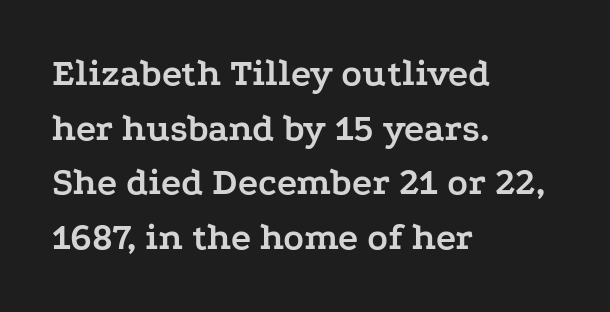
Q: Is the text bold? A: Yes.
Q: Is the text italic (slanted)? A: No, it is upright.
Q: Is the typeface a serif or a sans-serif typeface? A: Serif.
Q: Is the text underlined? A: No.
Q: How is the paragraph aligned? A: Left-aligned.
Q: Is the spacing between letters normal or unusually wide? A: Normal.
Q: Is the spacing between lines tight, normal or loose? A: Normal.
Q: Width (condensed, normal, or wide)? A: Wide.
Q: Stroke contrast? A: Low.
Q: x-height? A: Medium.
Q: Monospaced? A: No.
